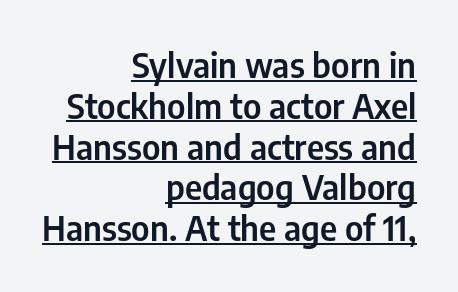
{"serif": "no", "italic": "no", "width": "condensed", "stroke_contrast": "low", "x_height": "medium", "monospaced": "no", "underline": "yes", "align": "right", "line_spacing_ratio": 1.2, "letter_spacing": "normal", "letter_spacing_em": 0.0, "glyph_px": 34}
